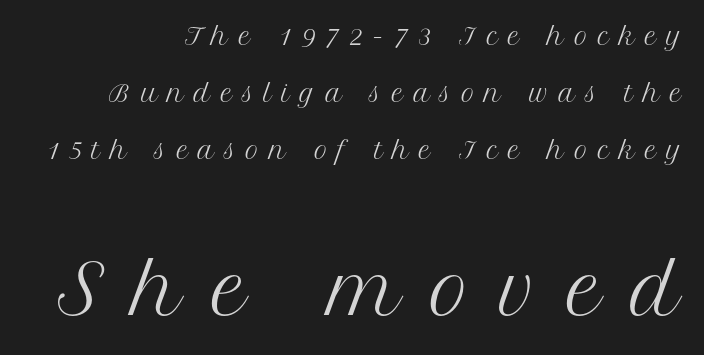
{"serif": "yes", "bold": "no", "weight": "regular", "width": "normal", "stroke_contrast": "medium", "x_height": "medium", "monospaced": "no", "underline": "no", "align": "right", "line_spacing": "loose", "line_spacing_ratio": 2.47, "letter_spacing": "wide", "letter_spacing_em": 0.43, "larger_block": "second", "size_ratio": 2.96, "glyph_px": 68}
